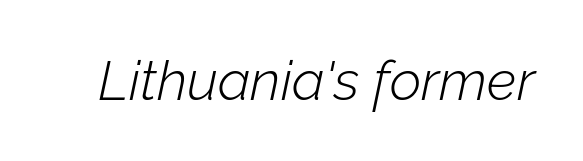
Looks like regular typesetting: each glyph gets only the width it needs. Beneath every word, the page is bare. A typesetter would call this zero additional tracking. Vertical stems look standard width or narrower in stroke.
